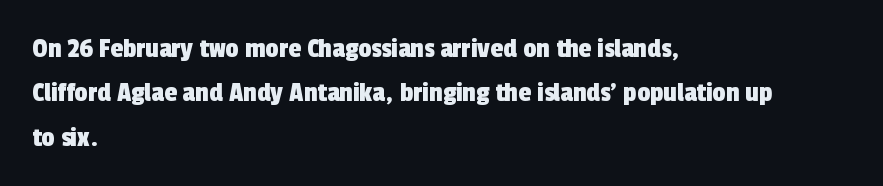
The image shows 29 px condensed sans-serif type; set left-aligned, normal line spacing (1.53x), normal letter spacing, not underlined; a medium x-height.
